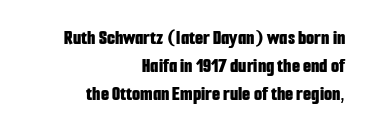
{"italic": "no", "bold": "yes", "underline": "no", "align": "right", "line_spacing": "normal", "line_spacing_ratio": 1.34, "letter_spacing": "normal", "letter_spacing_em": 0.0, "glyph_px": 21}
